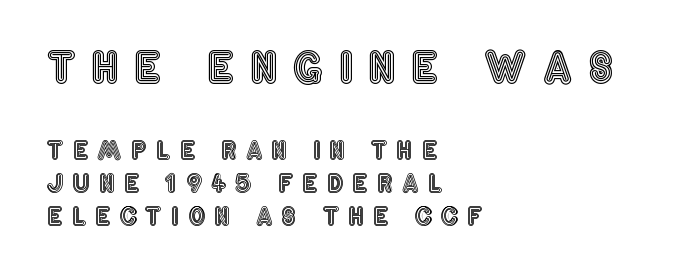
{"italic": "no", "width": "condensed", "x_height": "large", "monospaced": "no", "underline": "no", "align": "left", "line_spacing": "normal", "line_spacing_ratio": 1.38, "letter_spacing": "wide", "letter_spacing_em": 0.39, "larger_block": "first", "size_ratio": 1.75, "glyph_px": 42}
